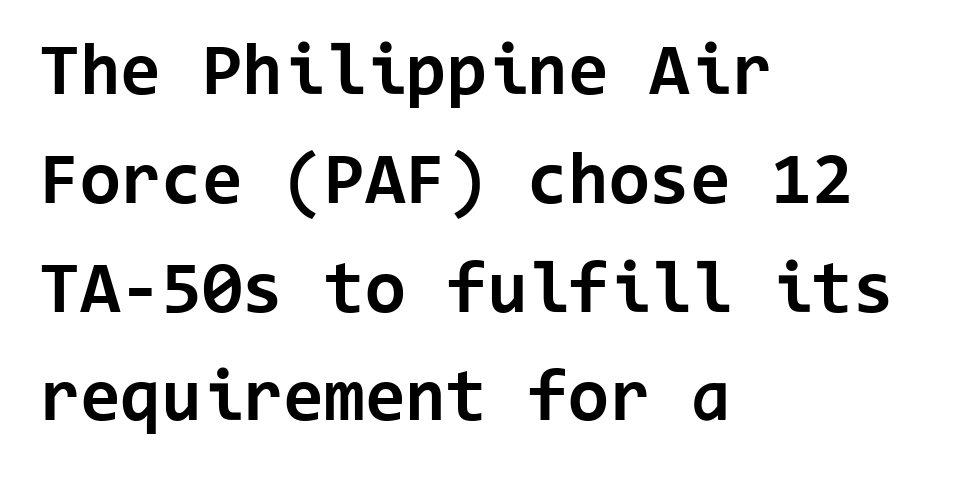
The image shows 74 px bold sans-serif type, upright, monospaced; set left-aligned, normal line spacing (1.47x), normal letter spacing, not underlined; low stroke contrast and a medium x-height.
